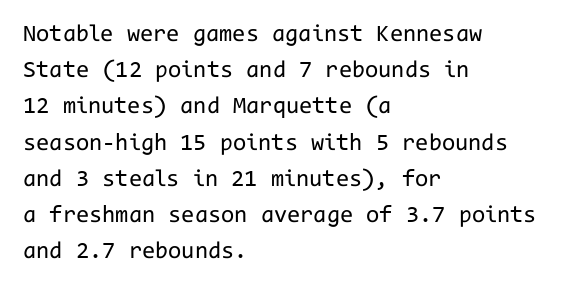
The image shows 24 px text type, upright; set left-aligned, normal line spacing (1.51x), normal letter spacing, not underlined.
